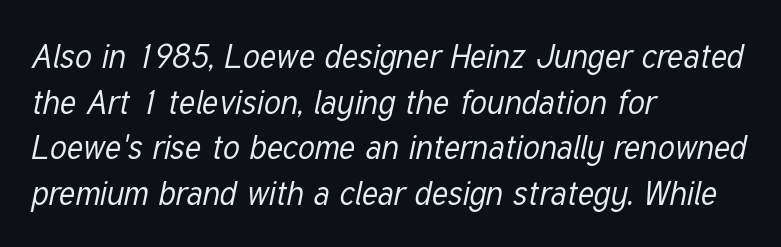
Q: Is the text bold? A: No.
Q: Is the text italic (slanted)? A: Yes, it leans right by about 12 degrees.
Q: Is the text underlined? A: No.
Q: How is the paragraph aligned? A: Left-aligned.
Q: Is the spacing between letters normal or unusually wide? A: Normal.
Q: Is the spacing between lines tight, normal or loose? A: Normal.
Q: Width (condensed, normal, or wide)? A: Condensed.
Q: Stroke contrast? A: Low.
Q: x-height? A: Medium.
Q: Monospaced? A: No.
